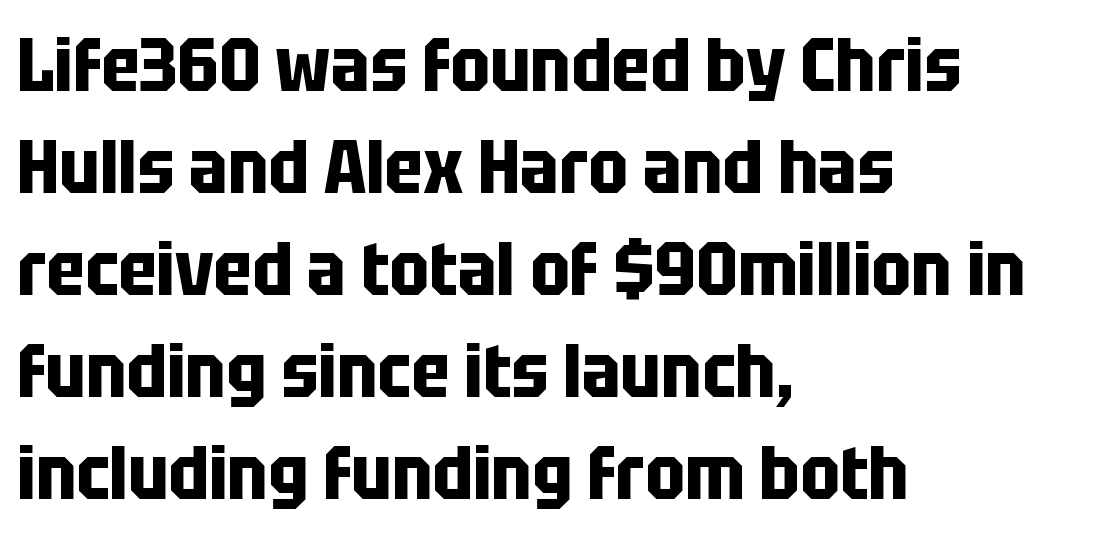
The image shows 74 px bold, condensed sans-serif type, upright; set left-aligned, normal line spacing (1.38x), normal letter spacing, not underlined; low stroke contrast and a large x-height.
